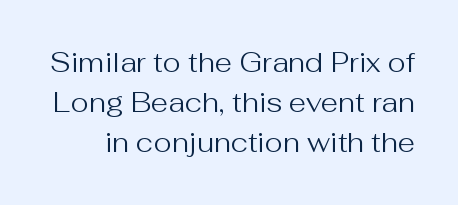
The passage shown has conventional tracking throughout. Each letter's strokes conclude bluntly, with no projecting serifs. Ascenders rise straight up at ninety degrees. The face used here is proportionally spaced, like ordinary book or web type.
